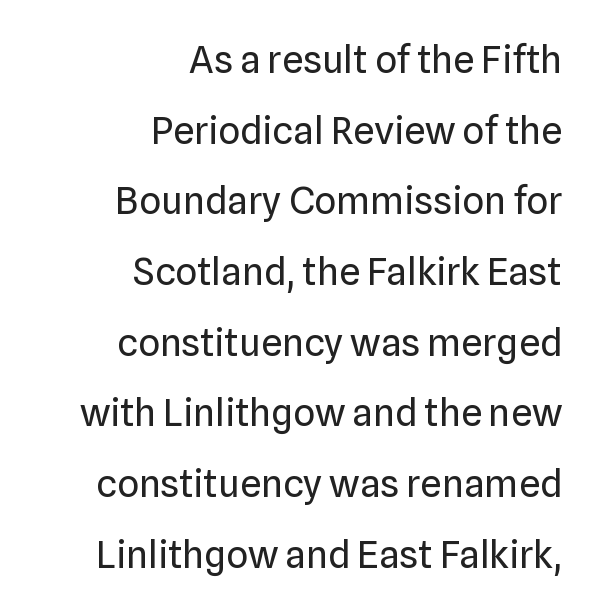
Q: Is the text bold? A: No.
Q: Is the text italic (slanted)? A: No, it is upright.
Q: Is the typeface a serif or a sans-serif typeface? A: Sans-serif.
Q: Is the text underlined? A: No.
Q: How is the paragraph aligned? A: Right-aligned.
Q: Is the spacing between letters normal or unusually wide? A: Normal.
Q: Width (condensed, normal, or wide)? A: Normal.
Q: Stroke contrast? A: Low.
Q: x-height? A: Medium.
Q: Monospaced? A: No.
